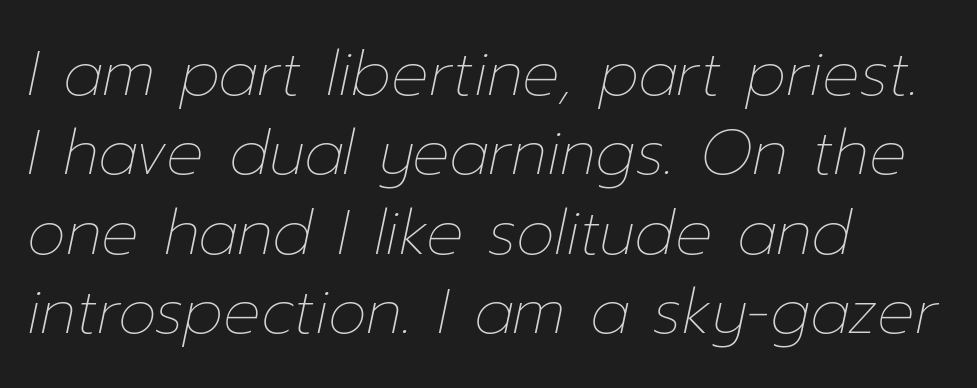
Vertical spacing — default. The rendering uses natural spacing where letterforms have individual widths. Letters rest on an invisible, unmarked baseline. Bold? No — there's no thickening of the strokes. Tracking value appears to be zero — textbook default spacing. Every character sits at an angle, as italics do.
